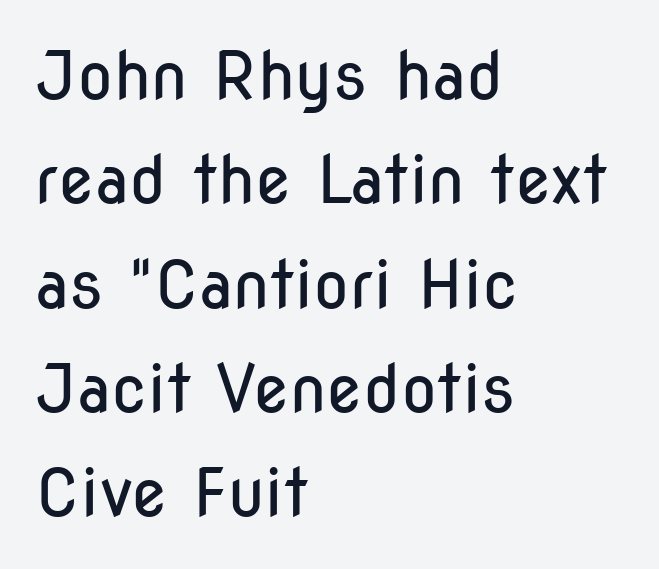
The image shows 66 px regular-weight, condensed sans-serif type, upright; set left-aligned, normal line spacing (1.58x), normal letter spacing, not underlined; low stroke contrast and a medium x-height.
